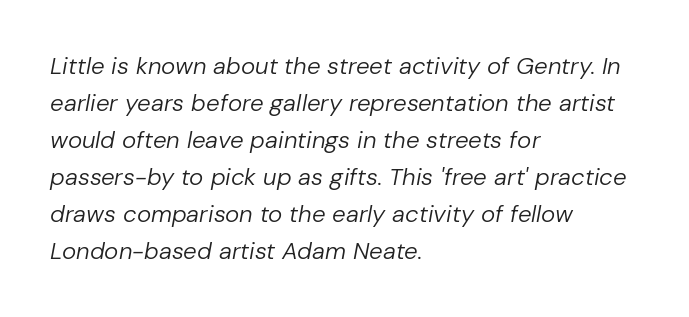
The image shows 24 px text type, italic (leaning right); set left-aligned, normal line spacing (1.54x), normal letter spacing, not underlined.
